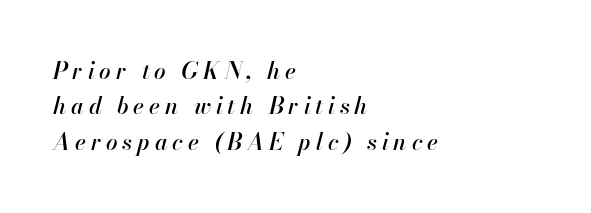
Q: Is the text italic (slanted)? A: Yes, it leans right by about 13 degrees.
Q: Is the text underlined? A: No.
Q: How is the paragraph aligned? A: Left-aligned.
Q: Is the spacing between letters normal or unusually wide? A: Unusually wide.
Q: Is the spacing between lines tight, normal or loose? A: Normal.
